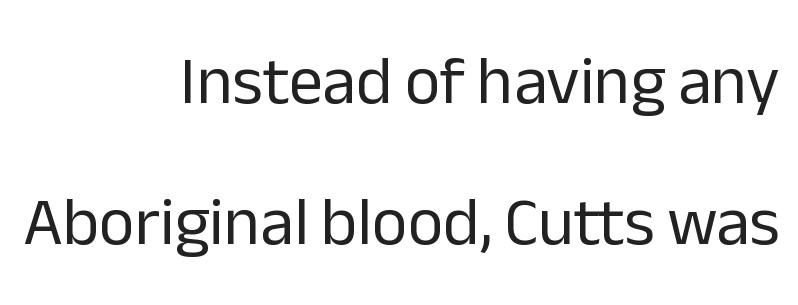
Q: Is the text bold? A: No.
Q: Is the text italic (slanted)? A: No, it is upright.
Q: Is the typeface a serif or a sans-serif typeface? A: Sans-serif.
Q: Is the text underlined? A: No.
Q: How is the paragraph aligned? A: Right-aligned.
Q: Is the spacing between letters normal or unusually wide? A: Normal.
Q: Is the spacing between lines tight, normal or loose? A: Loose.
Q: Width (condensed, normal, or wide)? A: Normal.
Q: Stroke contrast? A: Low.
Q: x-height? A: Medium.
Q: Monospaced? A: No.
